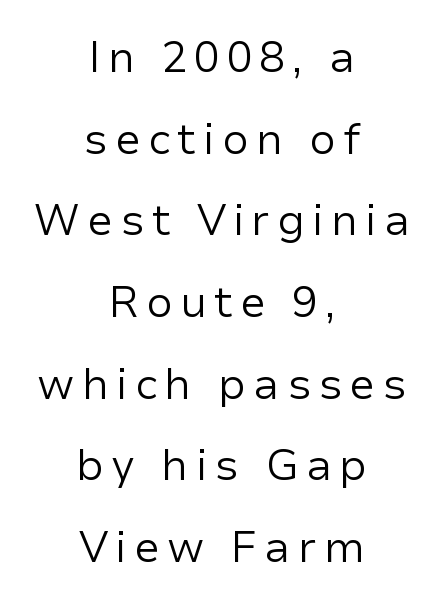
{"serif": "no", "italic": "no", "bold": "no", "weight": "regular", "width": "normal", "stroke_contrast": "low", "x_height": "medium", "monospaced": "no", "underline": "no", "align": "center", "line_spacing": "loose", "line_spacing_ratio": 1.9, "glyph_px": 43}
